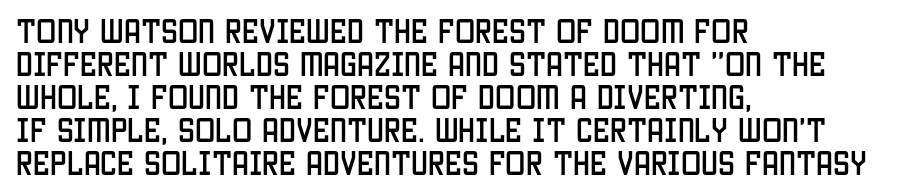
{"italic": "no", "underline": "no", "align": "left", "line_spacing_ratio": 1.22, "letter_spacing": "normal", "letter_spacing_em": 0.0, "glyph_px": 27}
